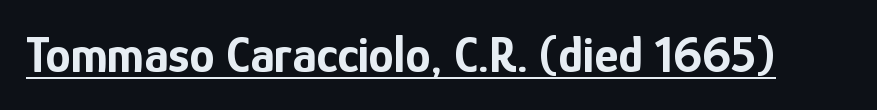
Q: Is the text bold? A: Yes.
Q: Is the text italic (slanted)? A: No, it is upright.
Q: Is the typeface a serif or a sans-serif typeface? A: Sans-serif.
Q: Is the text underlined? A: Yes.
Q: Is the spacing between letters normal or unusually wide? A: Normal.
Q: Width (condensed, normal, or wide)? A: Condensed.
Q: Stroke contrast? A: Low.
Q: x-height? A: Medium.
Q: Monospaced? A: No.
